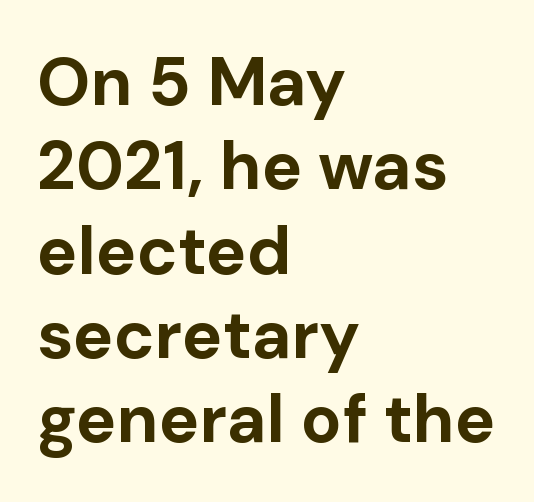
Q: Is the text bold? A: Yes.
Q: Is the text italic (slanted)? A: No, it is upright.
Q: Is the typeface a serif or a sans-serif typeface? A: Sans-serif.
Q: Is the text underlined? A: No.
Q: How is the paragraph aligned? A: Left-aligned.
Q: Is the spacing between letters normal or unusually wide? A: Normal.
Q: Width (condensed, normal, or wide)? A: Normal.
Q: Stroke contrast? A: Low.
Q: x-height? A: Medium.
Q: Monospaced? A: No.
